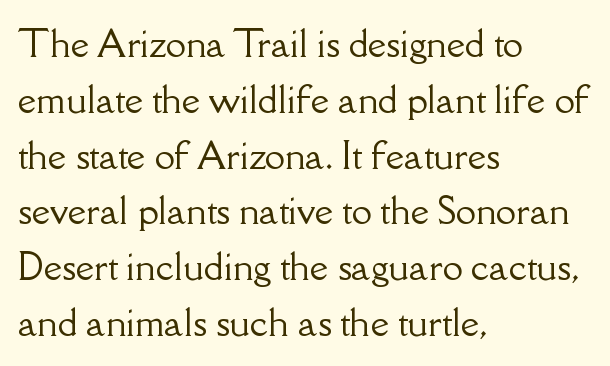
Look at the bottom of the vertical strokes: they flare into serifs here. Caption: multi-line text, flush left, ragged right. Nothing unusual about the tracking: characters are spaced as the font intends. What's the leading like? Ordinary, nothing unusual. Underlining? Definitely not there. Notice how the stems are strictly vertical — no italics here.
